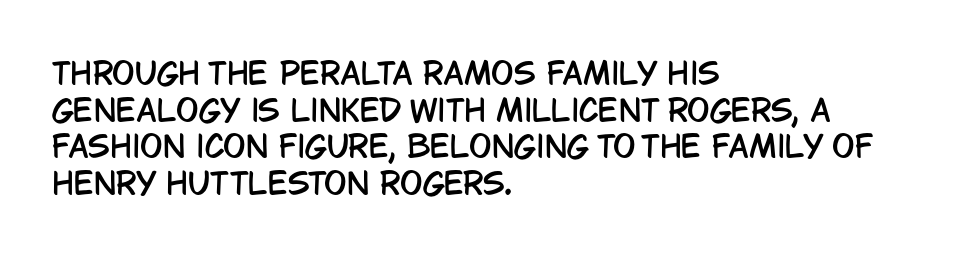
{"serif": "no", "italic": "no", "width": "condensed", "stroke_contrast": "low", "x_height": "large", "monospaced": "no", "underline": "no", "align": "left", "line_spacing_ratio": 1.22, "letter_spacing": "normal", "letter_spacing_em": 0.0, "glyph_px": 30}
